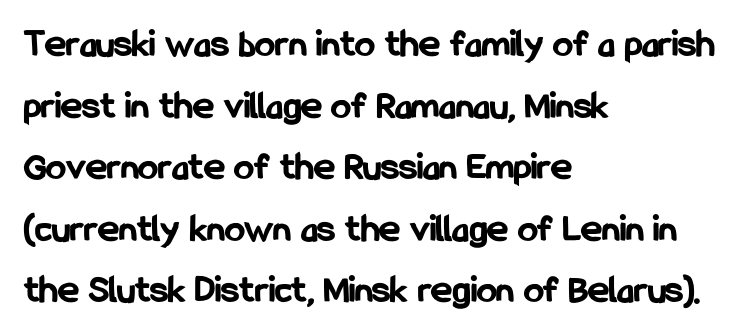
Q: Is the text bold? A: Yes.
Q: Is the text italic (slanted)? A: No, it is upright.
Q: Is the typeface a serif or a sans-serif typeface? A: Sans-serif.
Q: Is the text underlined? A: No.
Q: How is the paragraph aligned? A: Left-aligned.
Q: Is the spacing between letters normal or unusually wide? A: Normal.
Q: Is the spacing between lines tight, normal or loose? A: Normal.
Q: Width (condensed, normal, or wide)? A: Condensed.
Q: Stroke contrast? A: Low.
Q: x-height? A: Medium.
Q: Monospaced? A: No.
